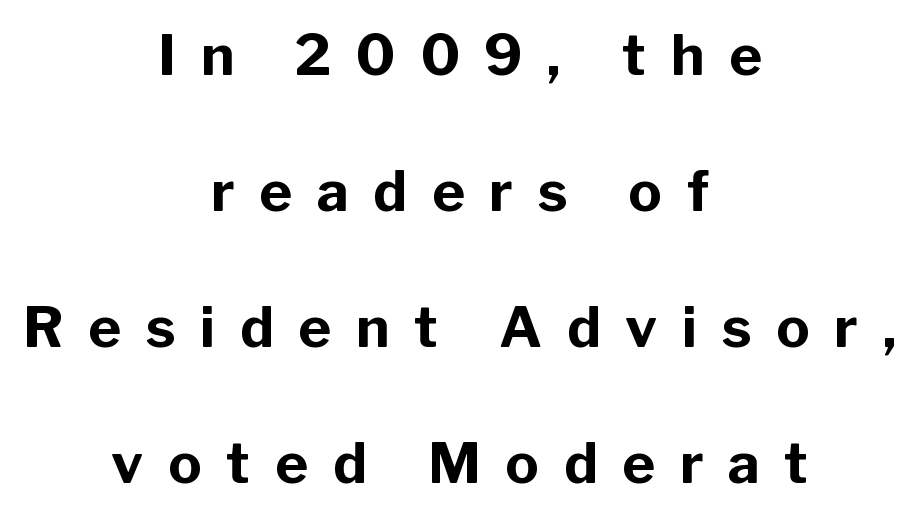
Q: Is the text bold? A: Yes.
Q: Is the text italic (slanted)? A: No, it is upright.
Q: Is the typeface a serif or a sans-serif typeface? A: Sans-serif.
Q: Is the text underlined? A: No.
Q: How is the paragraph aligned? A: Centered.
Q: Is the spacing between letters normal or unusually wide? A: Unusually wide.
Q: Is the spacing between lines tight, normal or loose? A: Loose.
Q: Width (condensed, normal, or wide)? A: Normal.
Q: Stroke contrast? A: Low.
Q: x-height? A: Medium.
Q: Monospaced? A: No.
